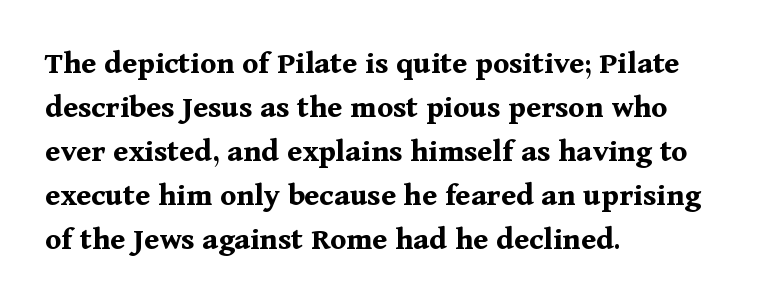
The image shows 33 px bold serif type, upright; set left-aligned, normal line spacing (1.33x), normal letter spacing, not underlined; medium stroke contrast and a medium x-height.
